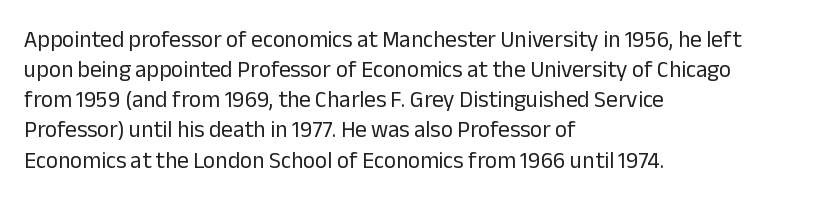
The image shows 23 px text type, upright; set left-aligned, normal line spacing (1.31x), normal letter spacing, not underlined.
